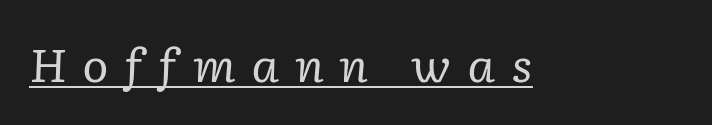
The image shows 45 px regular-weight serif type, italic (leaning right); set unusually wide letter spacing (+0.34 em), underlined; low stroke contrast and a medium x-height.
